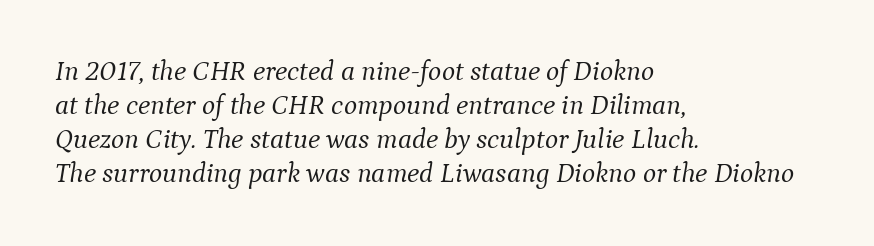
The characters are drawn with everyday or finer stroke widths. Does the lettering tilt? It does — this is italic. Character widths vary here, with narrow letters taking less room than wide ones. Caption: multi-line text, flush left, ragged right.
